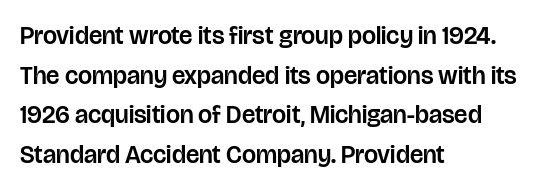
Q: Is the text italic (slanted)? A: No, it is upright.
Q: Is the text underlined? A: No.
Q: How is the paragraph aligned? A: Left-aligned.
Q: Is the spacing between letters normal or unusually wide? A: Normal.
Q: Is the spacing between lines tight, normal or loose? A: Normal.
